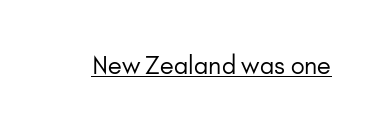
{"italic": "no", "bold": "no", "underline": "yes", "letter_spacing": "normal", "letter_spacing_em": 0.0, "glyph_px": 24}
